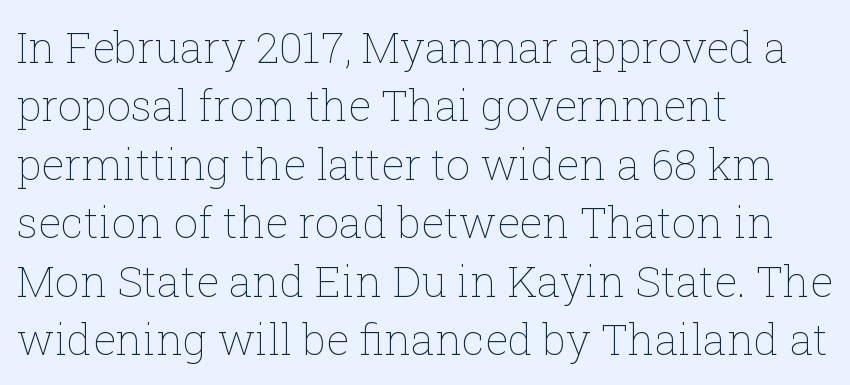
The image shows 43 px thin type, upright; set left-aligned, normal line spacing (1.36x), normal letter spacing, not underlined; low stroke contrast and a medium x-height.
